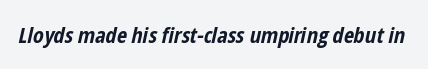
The image shows 22 px bold type, italic (leaning right); set normal letter spacing, not underlined.
